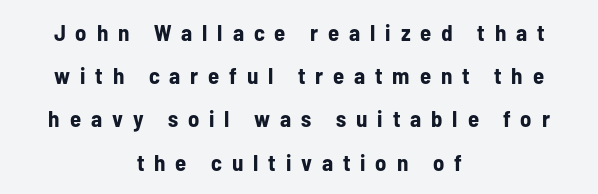
Q: Is the text bold? A: Yes.
Q: Is the text italic (slanted)? A: No, it is upright.
Q: Is the text underlined? A: No.
Q: How is the paragraph aligned? A: Centered.
Q: Is the spacing between letters normal or unusually wide? A: Unusually wide.
